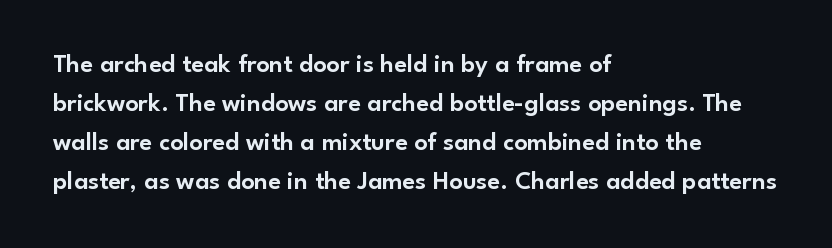
{"italic": "no", "underline": "no", "align": "left", "line_spacing": "normal", "line_spacing_ratio": 1.5, "letter_spacing": "normal", "letter_spacing_em": 0.0, "glyph_px": 26}
